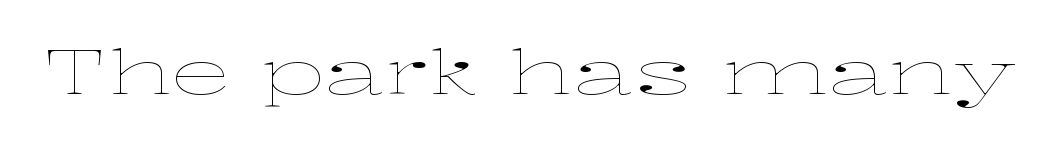
{"italic": "no", "bold": "no", "weight": "thin", "width": "wide", "stroke_contrast": "low", "x_height": "medium", "monospaced": "no", "underline": "no", "letter_spacing": "normal", "letter_spacing_em": 0.0, "glyph_px": 61}
